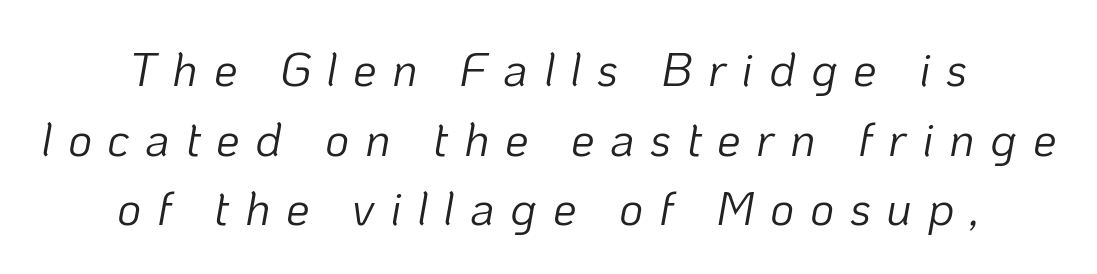
The image shows 47 px light type, italic (leaning right); set centered, normal line spacing (1.48x), unusually wide letter spacing (+0.33 em), not underlined; low stroke contrast and a medium x-height.
